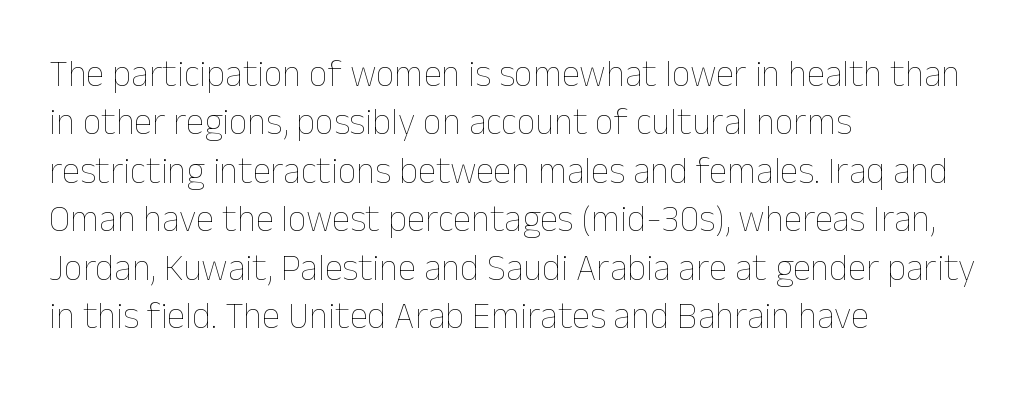
Students, observe: this is what conventionally led text looks like. These lines keep a tight, regular rhythm from letter to letter. Here the designer chose a conventional face with non-uniform glyph widths. The font's upright variant was chosen for this text. Stroke mass is kept to a normal reading level or below. The paragraph has a hard left edge and a soft right edge.
